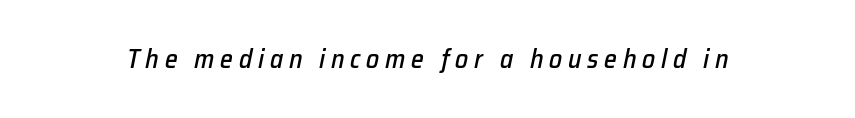
Q: Is the text italic (slanted)? A: Yes, it leans right by about 12 degrees.
Q: Is the text underlined? A: No.
Q: Is the spacing between letters normal or unusually wide? A: Unusually wide.
